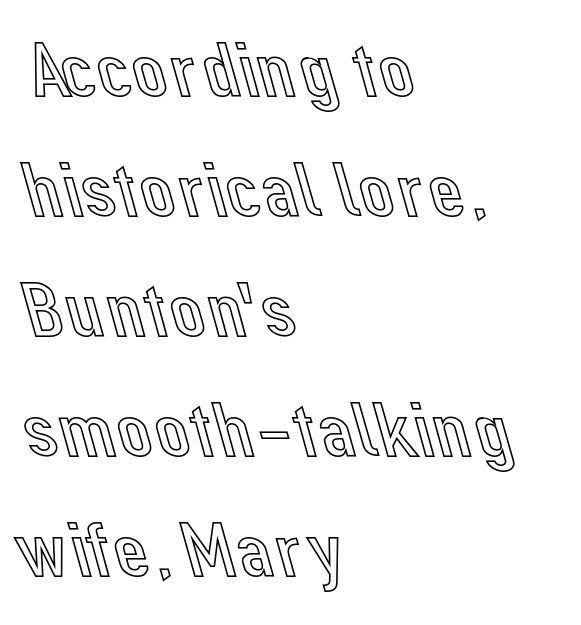
{"width": "normal", "x_height": "medium", "monospaced": "no", "underline": "no", "align": "left", "line_spacing": "normal", "line_spacing_ratio": 1.52, "letter_spacing": "normal", "letter_spacing_em": 0.0, "glyph_px": 79}
